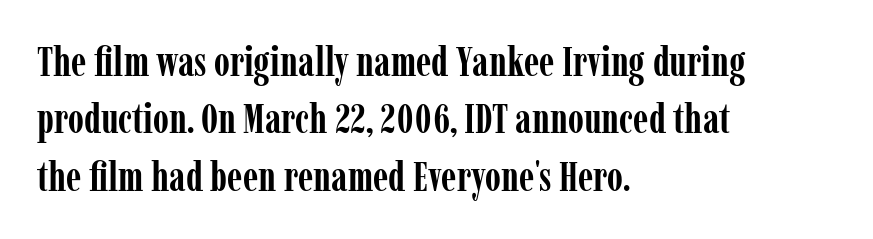
The image shows 41 px semibold, condensed serif type, upright; set left-aligned, normal line spacing (1.4x), normal letter spacing, not underlined; low stroke contrast and a medium x-height.
